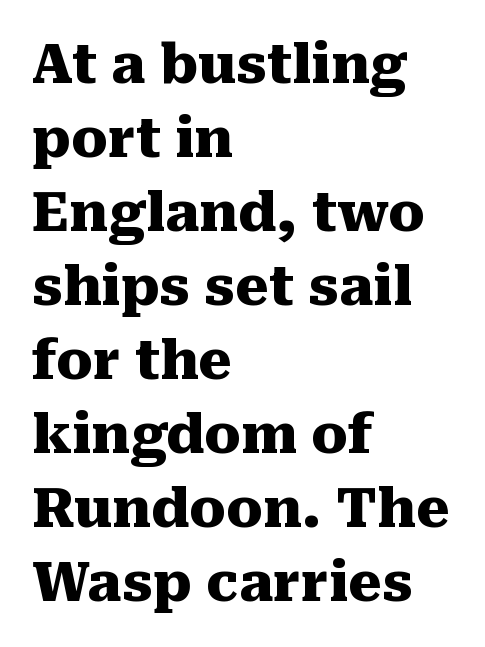
Q: Is the text bold? A: Yes.
Q: Is the text italic (slanted)? A: No, it is upright.
Q: Is the typeface a serif or a sans-serif typeface? A: Serif.
Q: Is the text underlined? A: No.
Q: How is the paragraph aligned? A: Left-aligned.
Q: Is the spacing between letters normal or unusually wide? A: Normal.
Q: Is the spacing between lines tight, normal or loose? A: Normal.
Q: Width (condensed, normal, or wide)? A: Normal.
Q: Stroke contrast? A: Medium.
Q: x-height? A: Medium.
Q: Monospaced? A: No.
